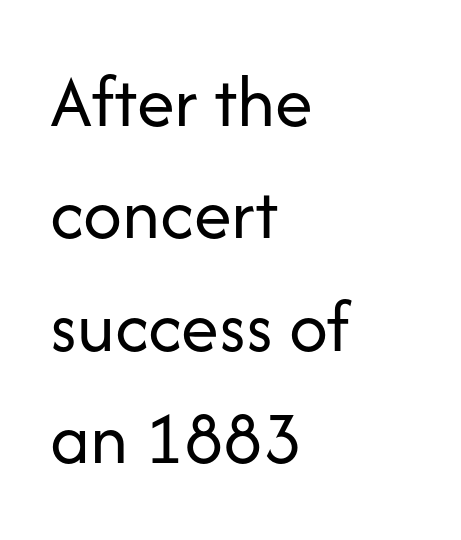
Q: Is the text bold? A: No.
Q: Is the text italic (slanted)? A: No, it is upright.
Q: Is the typeface a serif or a sans-serif typeface? A: Sans-serif.
Q: Is the text underlined? A: No.
Q: How is the paragraph aligned? A: Left-aligned.
Q: Is the spacing between letters normal or unusually wide? A: Normal.
Q: Is the spacing between lines tight, normal or loose? A: Normal.
Q: Width (condensed, normal, or wide)? A: Normal.
Q: Stroke contrast? A: Low.
Q: x-height? A: Medium.
Q: Monospaced? A: No.
